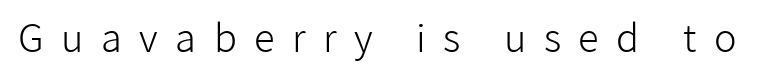
Q: Is the text bold? A: No.
Q: Is the text italic (slanted)? A: No, it is upright.
Q: Is the typeface a serif or a sans-serif typeface? A: Sans-serif.
Q: Is the text underlined? A: No.
Q: Is the spacing between letters normal or unusually wide? A: Unusually wide.
Q: Width (condensed, normal, or wide)? A: Normal.
Q: Stroke contrast? A: Low.
Q: x-height? A: Medium.
Q: Monospaced? A: No.
